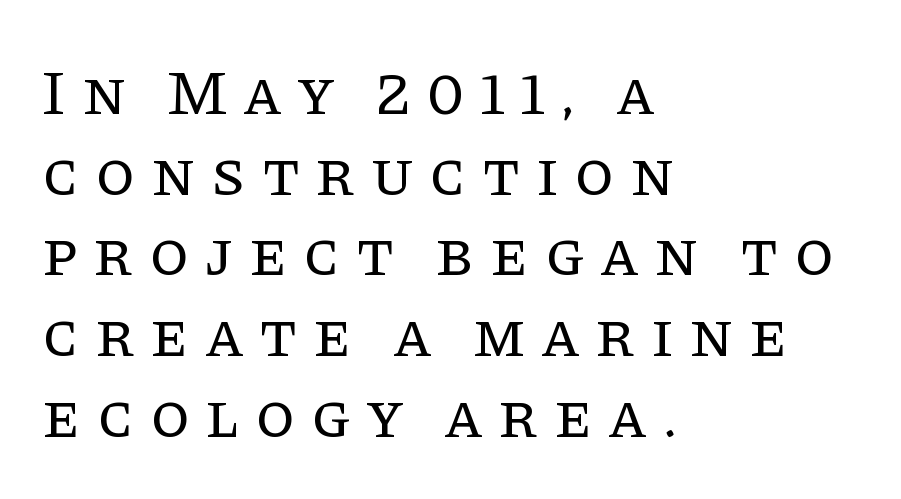
{"serif": "yes", "italic": "no", "bold": "no", "weight": "regular", "width": "normal", "stroke_contrast": "low", "x_height": "large", "monospaced": "no", "underline": "no", "align": "left", "line_spacing": "normal", "line_spacing_ratio": 1.26, "letter_spacing": "wide", "letter_spacing_em": 0.24, "glyph_px": 64}
